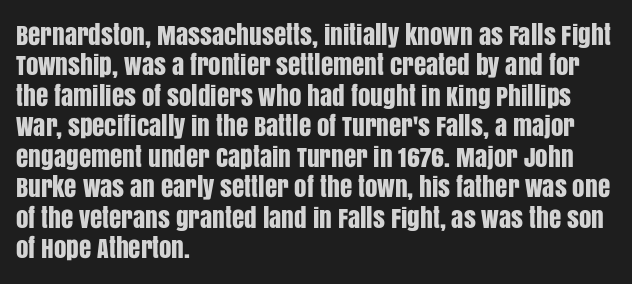
The image shows 25 px text type, upright; set left-aligned, line spacing 1.22x, normal letter spacing, not underlined.
